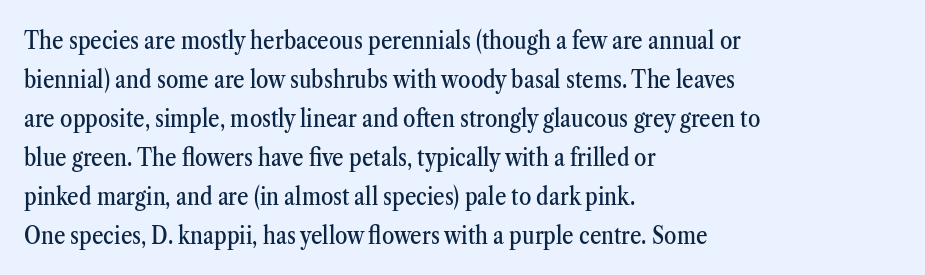
The image shows 25 px text type, upright; set left-aligned, normal line spacing (1.56x), normal letter spacing, not underlined.
